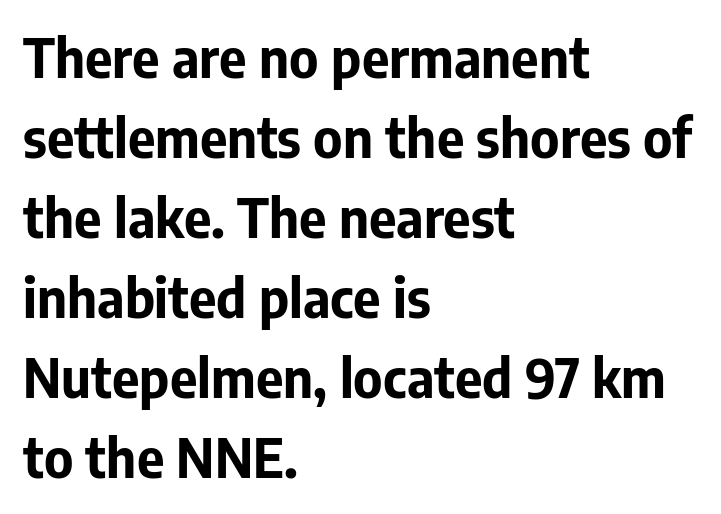
The image shows 53 px bold sans-serif type, upright; set left-aligned, normal line spacing (1.51x), normal letter spacing, not underlined; low stroke contrast and a medium x-height.
